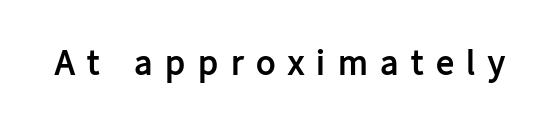
The font family rendered here belongs to the sans-serif group. Character widths vary here, with narrow letters taking less room than wide ones. Posture: vertical. The tracking reads as deliberately expanded to a designer's eye.
